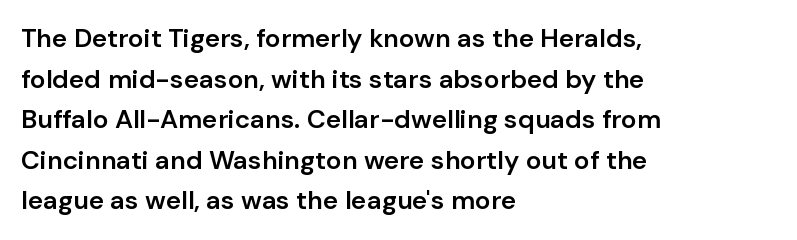
{"italic": "no", "bold": "semi", "underline": "no", "align": "left", "line_spacing": "normal", "line_spacing_ratio": 1.56, "letter_spacing": "normal", "letter_spacing_em": 0.0, "glyph_px": 26}
